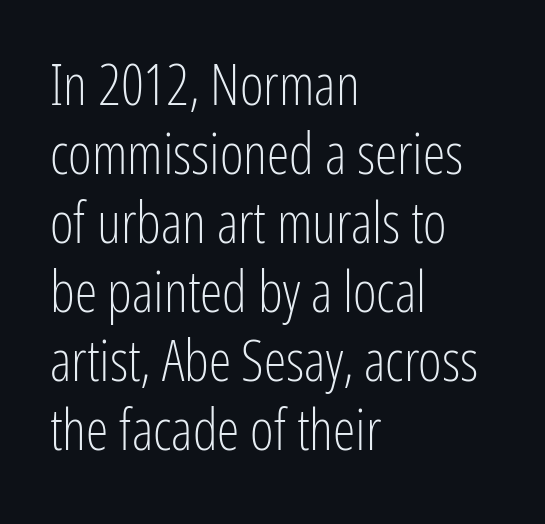
Q: Is the text bold? A: No.
Q: Is the text italic (slanted)? A: No, it is upright.
Q: Is the typeface a serif or a sans-serif typeface? A: Sans-serif.
Q: Is the text underlined? A: No.
Q: How is the paragraph aligned? A: Left-aligned.
Q: Is the spacing between letters normal or unusually wide? A: Normal.
Q: Width (condensed, normal, or wide)? A: Condensed.
Q: Stroke contrast? A: Low.
Q: x-height? A: Medium.
Q: Monospaced? A: No.
